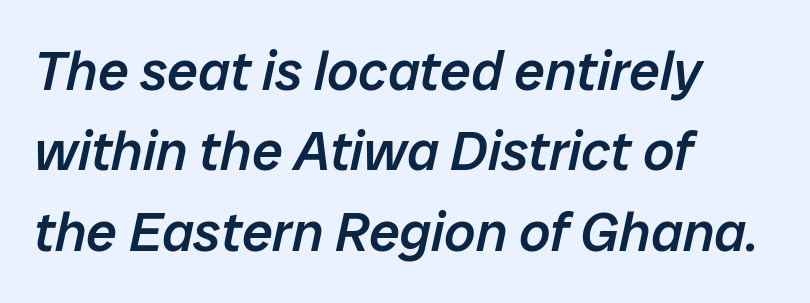
Q: Is the text bold? A: Semi-bold.
Q: Is the text italic (slanted)? A: Yes, it leans right by about 12 degrees.
Q: Is the text underlined? A: No.
Q: How is the paragraph aligned? A: Left-aligned.
Q: Is the spacing between letters normal or unusually wide? A: Normal.
Q: Is the spacing between lines tight, normal or loose? A: Normal.
Q: Width (condensed, normal, or wide)? A: Normal.
Q: Stroke contrast? A: Low.
Q: x-height? A: Medium.
Q: Monospaced? A: No.
